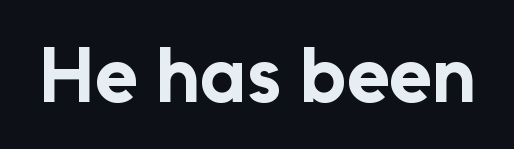
{"serif": "no", "italic": "no", "bold": "yes", "weight": "bold", "width": "normal", "stroke_contrast": "low", "x_height": "medium", "monospaced": "no", "underline": "no", "letter_spacing": "normal", "letter_spacing_em": 0.0, "glyph_px": 78}
